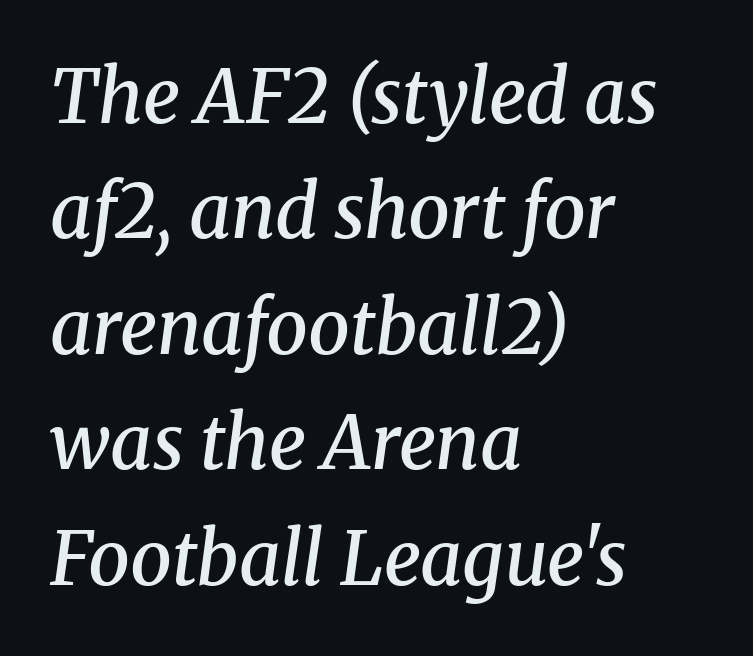
Q: Is the text bold? A: Semi-bold.
Q: Is the text italic (slanted)? A: Yes, it leans right by about 8 degrees.
Q: Is the typeface a serif or a sans-serif typeface? A: Serif.
Q: Is the text underlined? A: No.
Q: How is the paragraph aligned? A: Left-aligned.
Q: Is the spacing between letters normal or unusually wide? A: Normal.
Q: Is the spacing between lines tight, normal or loose? A: Normal.
Q: Width (condensed, normal, or wide)? A: Normal.
Q: Stroke contrast? A: Medium.
Q: x-height? A: Medium.
Q: Monospaced? A: No.
